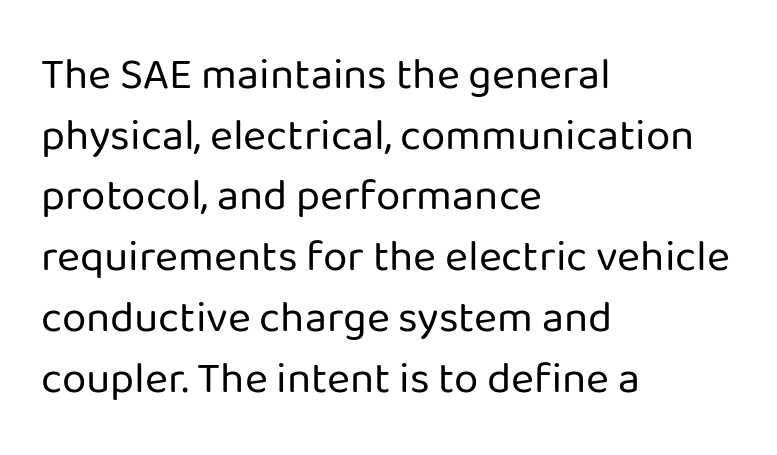
The image shows 44 px regular-weight sans-serif type, upright; set left-aligned, normal line spacing (1.38x), normal letter spacing, not underlined; low stroke contrast and a medium x-height.
